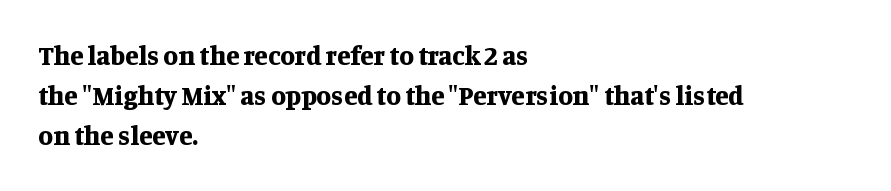
The image shows 27 px bold type, upright; set left-aligned, normal line spacing (1.49x), normal letter spacing, not underlined.
